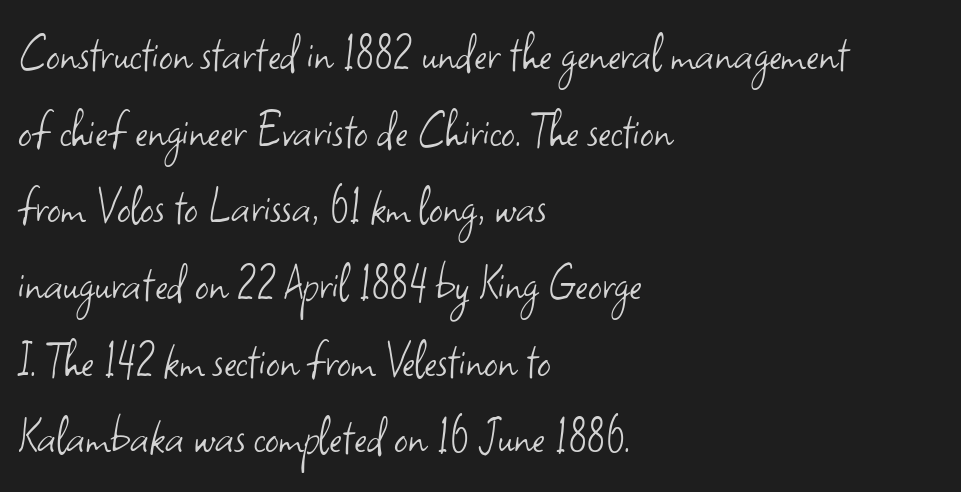
Vertical stems look standard width or narrower in stroke. The face used here is a sans, in the tradition of grotesques and geometrics. Leftover space on each line is placed entirely after the last word. Character widths vary here, with narrow letters taking less room than wide ones. A clean baseline with only descenders dipping below it.
